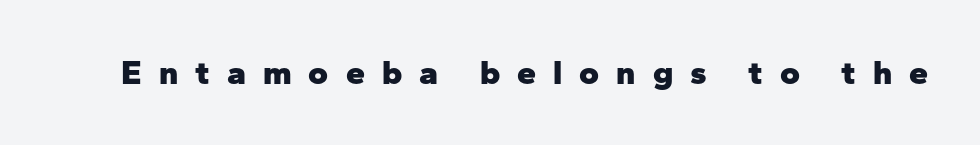
The image shows 34 px heavy sans-serif type, upright; set unusually wide letter spacing (+0.5 em), not underlined; low stroke contrast and a medium x-height.
